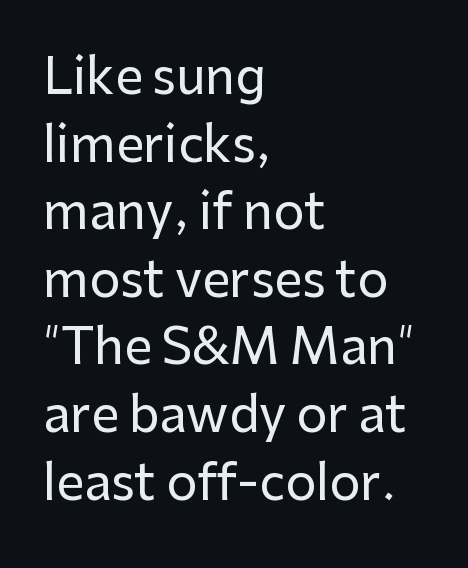
The image shows 49 px sans-serif type, upright; set left-aligned, normal line spacing (1.38x), normal letter spacing, not underlined; low stroke contrast and a medium x-height.
